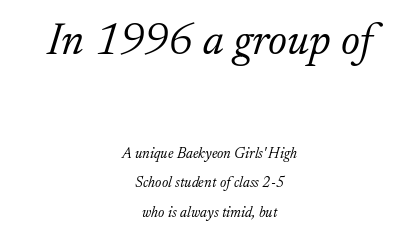
{"serif": "yes", "italic": "yes", "lean": "right", "slant_degrees": 17, "bold": "no", "weight": "light", "width": "normal", "stroke_contrast": "low", "x_height": "small", "monospaced": "no", "underline": "no", "align": "center", "line_spacing": "loose", "line_spacing_ratio": 1.99, "letter_spacing": "normal", "letter_spacing_em": 0.0, "larger_block": "first", "size_ratio": 3.0, "glyph_px": 45}
